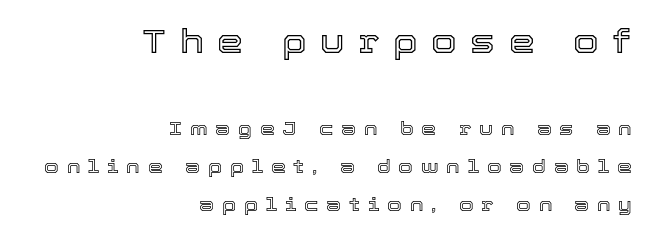
Q: Is the text italic (slanted)? A: No, it is upright.
Q: Is the text underlined? A: No.
Q: How is the paragraph aligned? A: Right-aligned.
Q: Is the spacing between letters normal or unusually wide? A: Unusually wide.
Q: Is the spacing between lines tight, normal or loose? A: Loose.
Q: Which block of text is set in a larger size, the first (top) or the second (bottom)? A: The first (top) one.
Q: Width (condensed, normal, or wide)? A: Normal.
Q: x-height? A: Medium.
Q: Monospaced? A: No.
